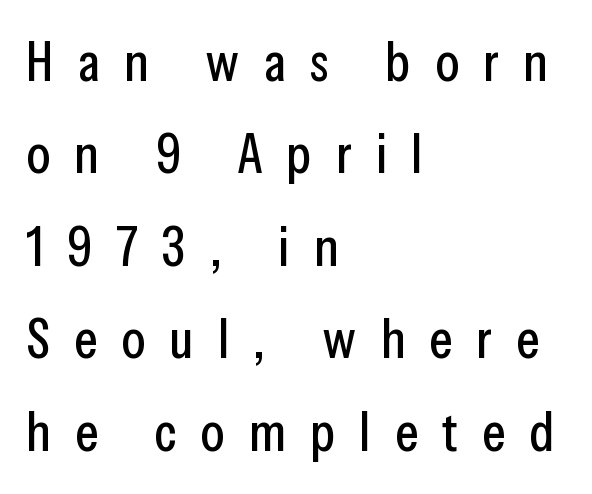
Q: Is the text italic (slanted)? A: No, it is upright.
Q: Is the typeface a serif or a sans-serif typeface? A: Sans-serif.
Q: Is the text underlined? A: No.
Q: How is the paragraph aligned? A: Left-aligned.
Q: Is the spacing between letters normal or unusually wide? A: Unusually wide.
Q: Is the spacing between lines tight, normal or loose? A: Normal.
Q: Width (condensed, normal, or wide)? A: Condensed.
Q: Stroke contrast? A: Low.
Q: x-height? A: Medium.
Q: Monospaced? A: No.
